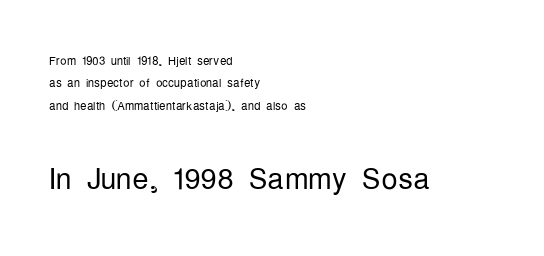
Q: Is the text bold? A: No.
Q: Is the text italic (slanted)? A: No, it is upright.
Q: Is the typeface a serif or a sans-serif typeface? A: Sans-serif.
Q: Is the text underlined? A: No.
Q: How is the paragraph aligned? A: Left-aligned.
Q: Is the spacing between letters normal or unusually wide? A: Normal.
Q: Is the spacing between lines tight, normal or loose? A: Normal.
Q: Which block of text is set in a larger size, the first (top) or the second (bottom)? A: The second (bottom) one.
Q: Width (condensed, normal, or wide)? A: Condensed.
Q: Stroke contrast? A: Low.
Q: x-height? A: Medium.
Q: Monospaced? A: No.
